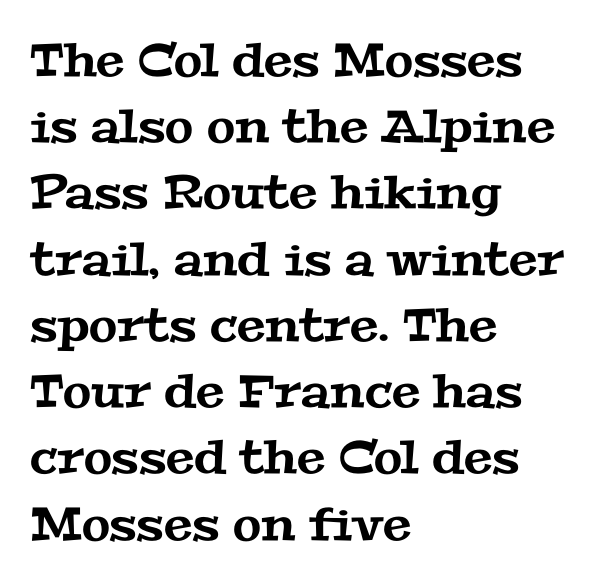
These lines are composed in type with serifs. The line texture is even and compact thanks to regular tracking. The baseline area is clear. One glance says typical: line gaps are just what's usual. Compared with a centered layout, this one pins lines to the left instead.
